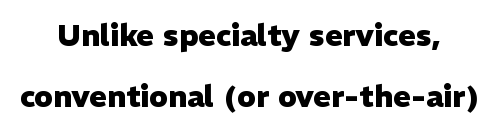
{"serif": "no", "italic": "no", "bold": "yes", "weight": "heavy", "width": "normal", "stroke_contrast": "low", "x_height": "medium", "monospaced": "no", "underline": "no", "align": "center", "line_spacing": "loose", "line_spacing_ratio": 2.04, "letter_spacing": "normal", "letter_spacing_em": 0.0, "glyph_px": 30}
